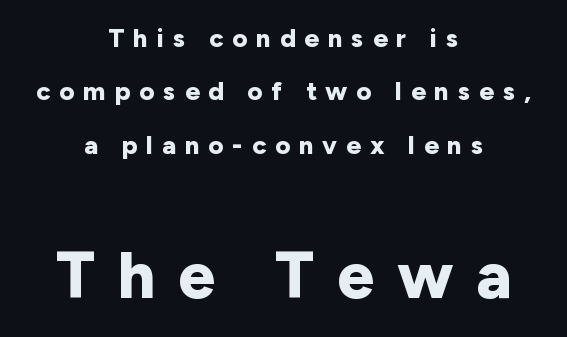
Q: Is the text bold? A: Yes.
Q: Is the text italic (slanted)? A: No, it is upright.
Q: Is the typeface a serif or a sans-serif typeface? A: Sans-serif.
Q: Is the text underlined? A: No.
Q: How is the paragraph aligned? A: Centered.
Q: Is the spacing between letters normal or unusually wide? A: Unusually wide.
Q: Is the spacing between lines tight, normal or loose? A: Loose.
Q: Which block of text is set in a larger size, the first (top) or the second (bottom)? A: The second (bottom) one.
Q: Width (condensed, normal, or wide)? A: Normal.
Q: Stroke contrast? A: Low.
Q: x-height? A: Medium.
Q: Monospaced? A: No.
